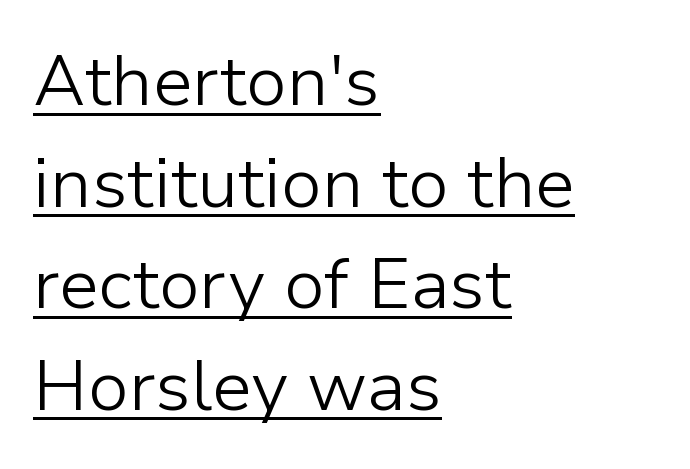
{"serif": "no", "italic": "no", "bold": "no", "weight": "light", "width": "normal", "stroke_contrast": "low", "x_height": "medium", "monospaced": "no", "underline": "yes", "align": "left", "line_spacing": "normal", "line_spacing_ratio": 1.43, "letter_spacing": "normal", "letter_spacing_em": 0.0, "glyph_px": 71}
